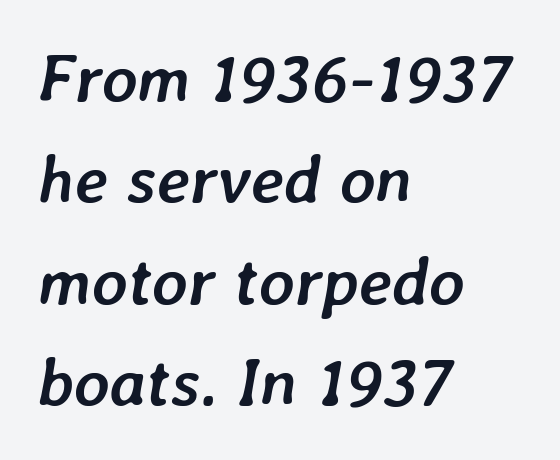
The image shows 68 px semibold type, italic (leaning right); set left-aligned, normal line spacing (1.49x), normal letter spacing, not underlined; low stroke contrast and a medium x-height.
